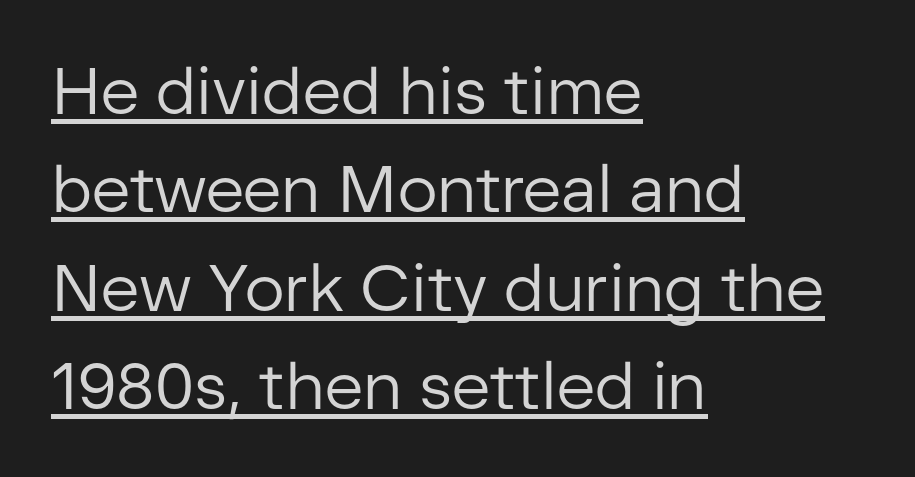
The image shows 66 px regular-weight sans-serif type, upright; set left-aligned, normal line spacing (1.49x), normal letter spacing, underlined; low stroke contrast and a medium x-height.
